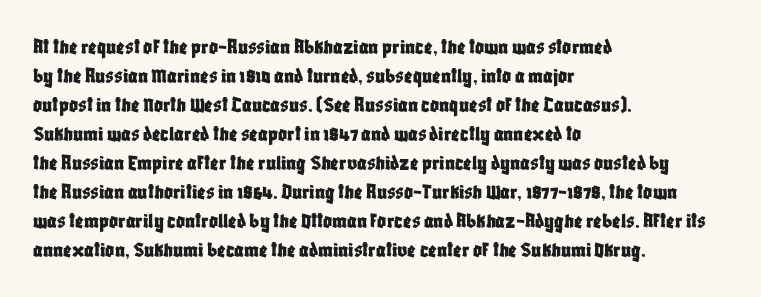
{"italic": "no", "underline": "no", "align": "left", "line_spacing": "normal", "line_spacing_ratio": 1.32, "letter_spacing": "normal", "letter_spacing_em": 0.0, "glyph_px": 22}
